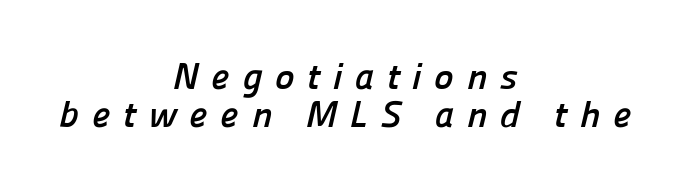
Q: Is the text bold? A: Yes.
Q: Is the typeface a serif or a sans-serif typeface? A: Sans-serif.
Q: Is the text underlined? A: No.
Q: How is the paragraph aligned? A: Centered.
Q: Is the spacing between letters normal or unusually wide? A: Unusually wide.
Q: Is the spacing between lines tight, normal or loose? A: Tight.
Q: Width (condensed, normal, or wide)? A: Normal.
Q: Stroke contrast? A: Low.
Q: x-height? A: Medium.
Q: Monospaced? A: No.
